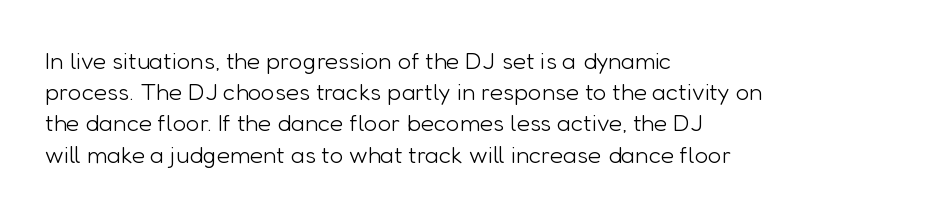
{"italic": "no", "bold": "no", "underline": "no", "align": "left", "line_spacing": "normal", "line_spacing_ratio": 1.3, "letter_spacing": "normal", "letter_spacing_em": 0.0, "glyph_px": 24}
